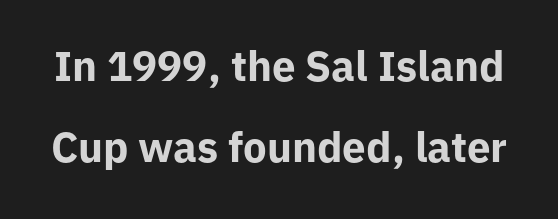
{"serif": "no", "italic": "no", "bold": "yes", "weight": "bold", "width": "normal", "stroke_contrast": "low", "x_height": "medium", "monospaced": "no", "underline": "no", "line_spacing": "loose", "line_spacing_ratio": 1.92, "letter_spacing": "normal", "letter_spacing_em": 0.0, "glyph_px": 42}
